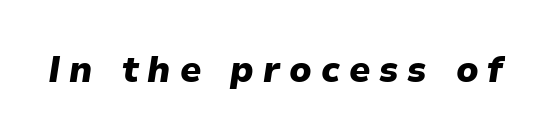
{"italic": "yes", "lean": "right", "slant_degrees": 9, "bold": "yes", "weight": "heavy", "width": "normal", "stroke_contrast": "low", "x_height": "medium", "monospaced": "no", "underline": "no", "letter_spacing": "wide", "letter_spacing_em": 0.25, "glyph_px": 36}
